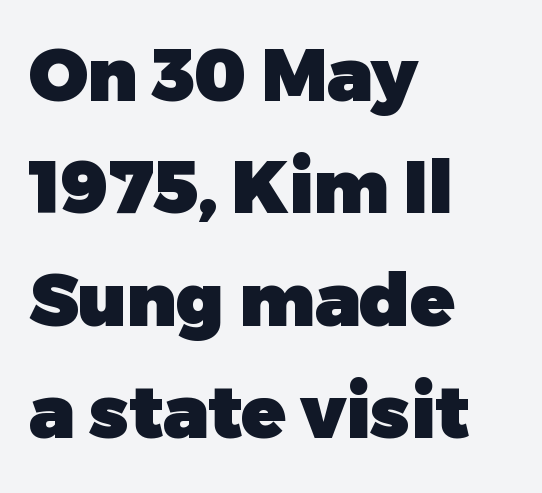
Character widths vary here, with narrow letters taking less room than wide ones. This is roman type, the default non-slanted kind. No word sits above an underline. Observe the ordinary spacing: letters are neighbours, not strangers. Every row of glyphs begins at an identical x-position on the left.
